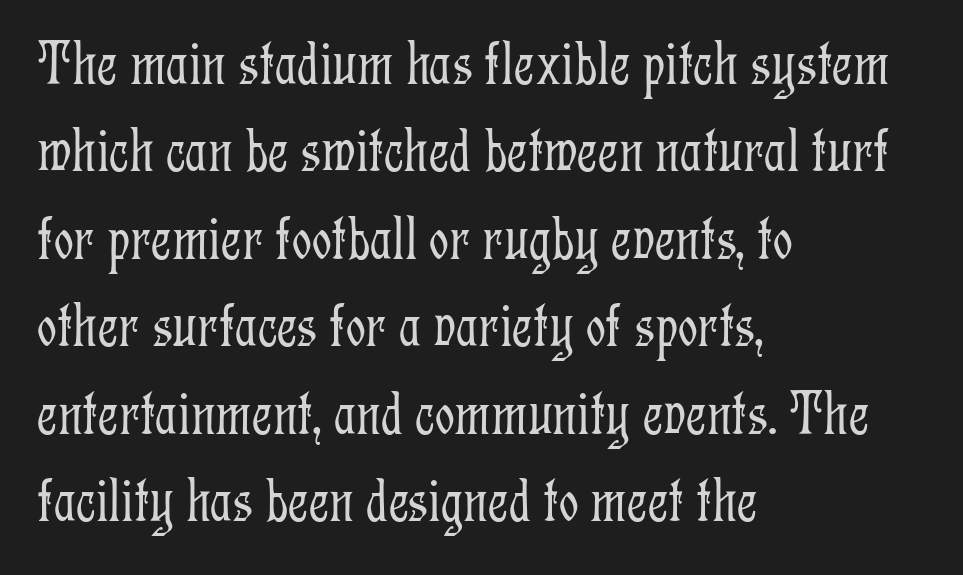
{"serif": "yes", "italic": "no", "bold": "no", "weight": "light", "width": "condensed", "stroke_contrast": "low", "x_height": "medium", "monospaced": "no", "underline": "no", "align": "left", "line_spacing": "normal", "line_spacing_ratio": 1.41, "letter_spacing": "normal", "letter_spacing_em": 0.0, "glyph_px": 62}
